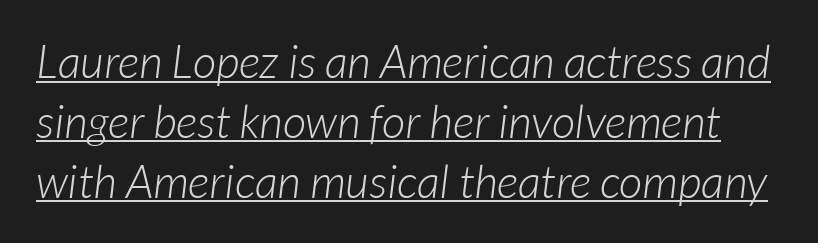
The image shows 46 px light sans-serif type; set normal line spacing (1.3x), normal letter spacing, underlined; low stroke contrast and a medium x-height.
